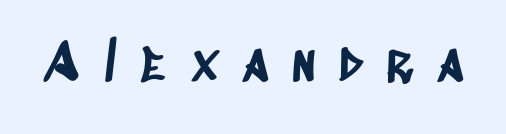
Q: Is the typeface a serif or a sans-serif typeface? A: Sans-serif.
Q: Is the text underlined? A: No.
Q: Is the spacing between letters normal or unusually wide? A: Unusually wide.
Q: Width (condensed, normal, or wide)? A: Condensed.
Q: Stroke contrast? A: Low.
Q: x-height? A: Large.
Q: Monospaced? A: No.
